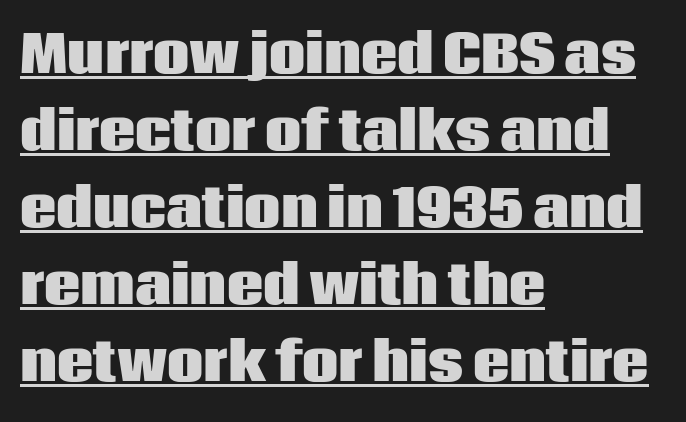
Like a heading marked for emphasis, these lines bear an underscore. Vertical spacing — default. Is the block centered? No — it sits flush against the left margin. Standard letterfit; no display-style spreading of the glyphs. Thick stems and heavy bowls — unmistakably bold. The type family on display is of the sans-serif kind.
